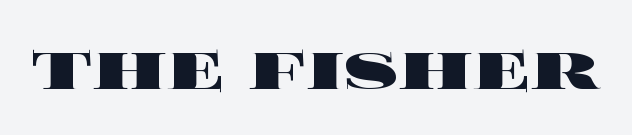
The image shows 80 px heavy, wide type, upright; set normal letter spacing, not underlined; a large x-height.
